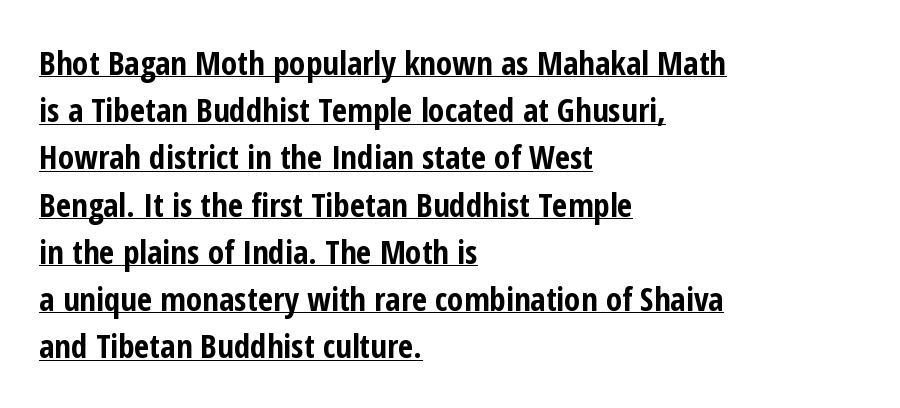
I'd call this a sans setting — the letters go barefoot. Underline: present. This is roman type, the default non-slanted kind. The line texture is even and compact thanks to regular tracking.
